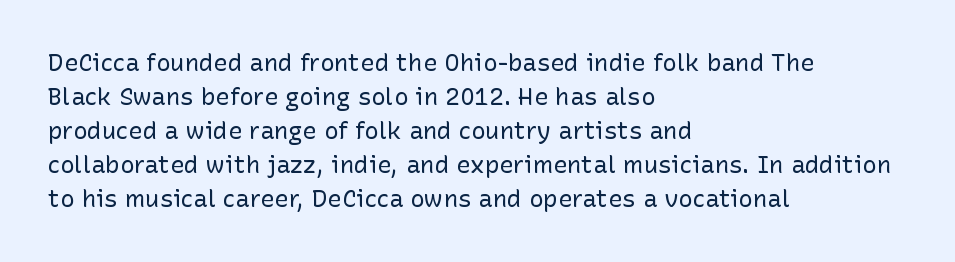
Just letters on the line, the space beneath them empty. The lines sit at an ordinary, default distance from one another. Reading down the block, your eye returns to a fixed left position each line. Think standard paragraph weight, or any step lighter than that.
